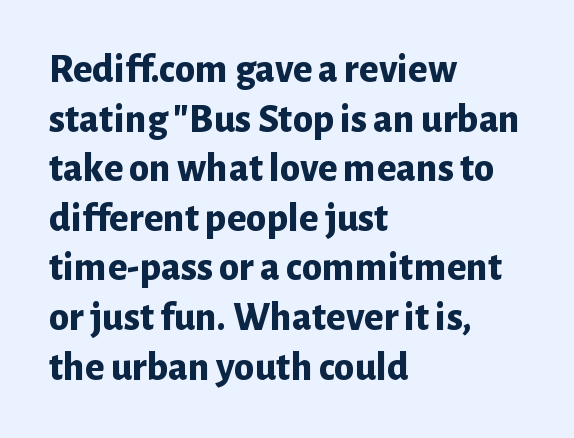
Q: Is the text bold? A: Yes.
Q: Is the text italic (slanted)? A: No, it is upright.
Q: Is the typeface a serif or a sans-serif typeface? A: Sans-serif.
Q: Is the text underlined? A: No.
Q: How is the paragraph aligned? A: Left-aligned.
Q: Is the spacing between letters normal or unusually wide? A: Normal.
Q: Width (condensed, normal, or wide)? A: Normal.
Q: Stroke contrast? A: Low.
Q: x-height? A: Medium.
Q: Monospaced? A: No.
